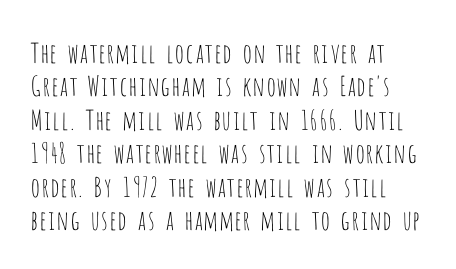
The image shows 27 px text type, upright; set left-aligned, line spacing 1.24x, normal letter spacing, not underlined.
